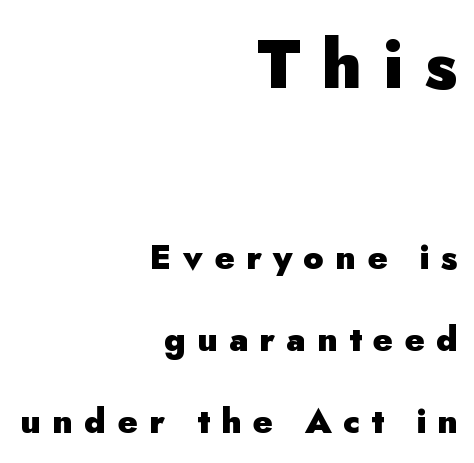
The image shows 67 px heavy sans-serif type, upright; set right-aligned, loose line spacing (2.42x), unusually wide letter spacing (+0.33 em), not underlined; the first (top) block is 1.97x larger; low stroke contrast and a small x-height.
